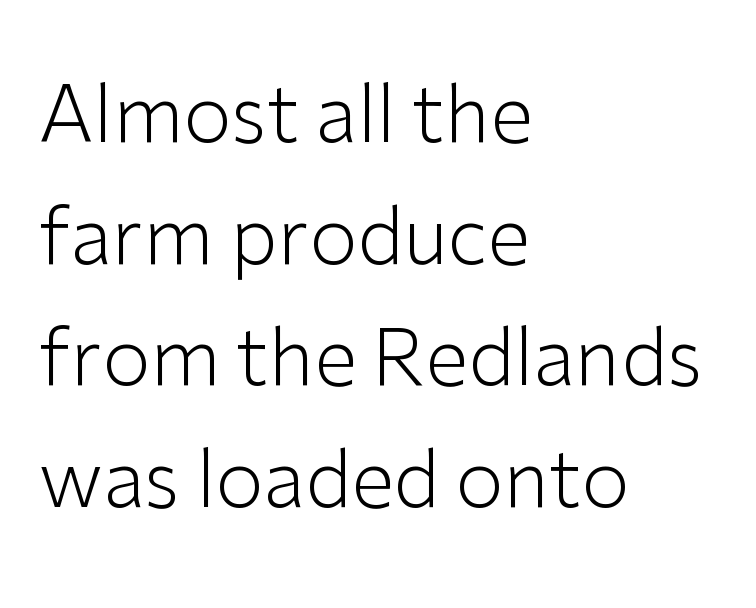
The image shows 78 px light sans-serif type, upright; set left-aligned, normal line spacing (1.56x), normal letter spacing, not underlined; low stroke contrast and a medium x-height.
